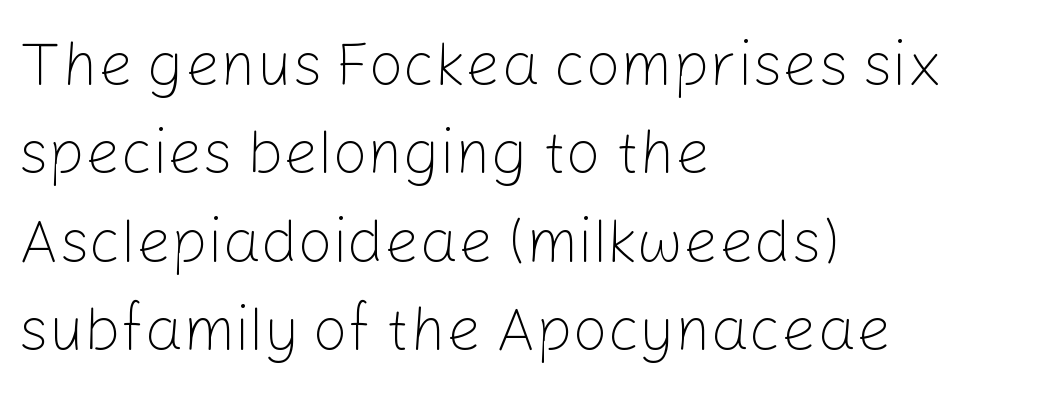
The font sits on the lighter half of the weight spectrum, regular included. One-word summary of the alignment: left. The letters advance in unequal steps, a hallmark of proportional type. Is the letter spacing exaggerated? No — it looks like the ordinary default.
